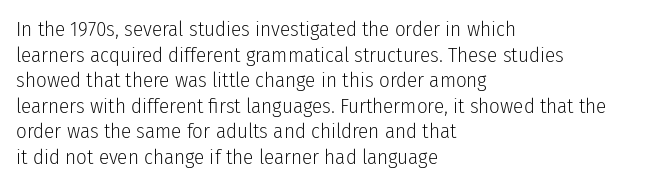
The image shows 21 px text type, upright; set left-aligned, line spacing 1.22x, normal letter spacing, not underlined.
